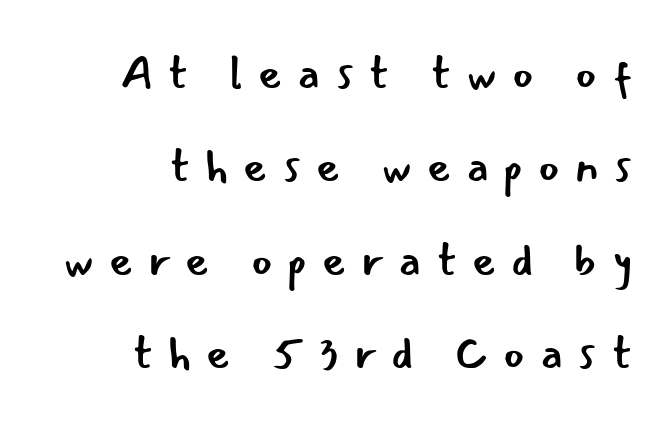
The type family on display is of the sans-serif kind. Casual observation: everything's shoved over to the right. Unlike italic type, these characters show no tilt at all. The baseline area is clear.
